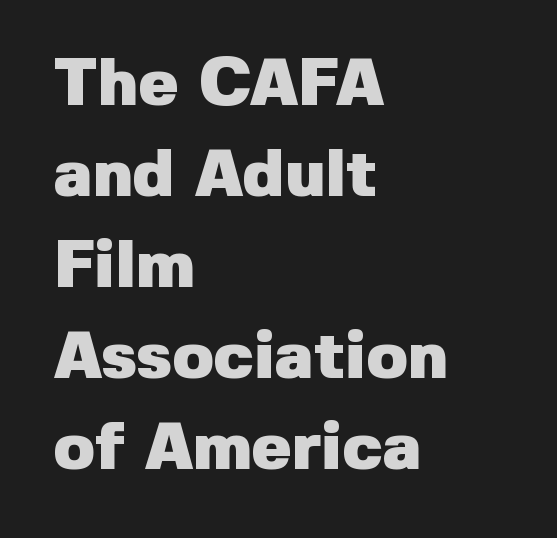
The area under the type is left untouched. This sample has the flowing, uneven cadence of proportional lettering. What stands out about the letter spacing? Nothing — it is the standard amount. The sample has been set heavy, in full bold.
